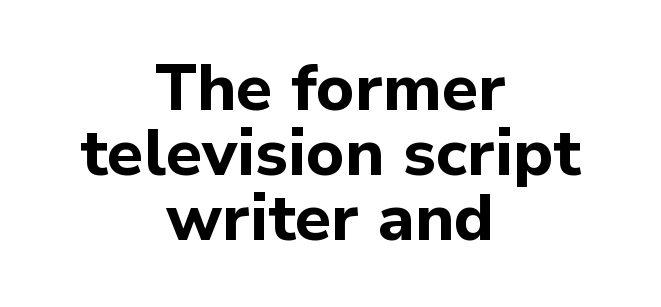
Q: Is the text bold? A: Yes.
Q: Is the text italic (slanted)? A: No, it is upright.
Q: Is the typeface a serif or a sans-serif typeface? A: Sans-serif.
Q: Is the text underlined? A: No.
Q: How is the paragraph aligned? A: Centered.
Q: Is the spacing between letters normal or unusually wide? A: Normal.
Q: Is the spacing between lines tight, normal or loose? A: Tight.
Q: Width (condensed, normal, or wide)? A: Normal.
Q: Stroke contrast? A: Low.
Q: x-height? A: Medium.
Q: Monospaced? A: No.
